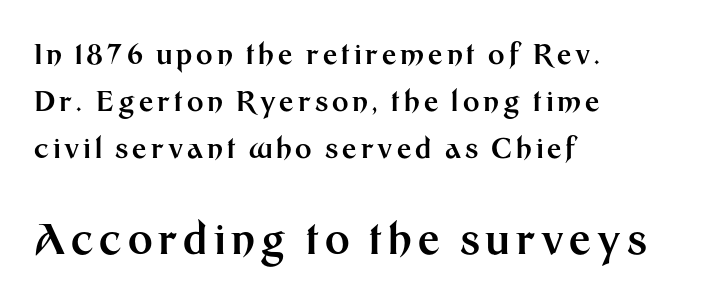
Q: Is the text bold? A: Yes.
Q: Is the text italic (slanted)? A: No, it is upright.
Q: Is the typeface a serif or a sans-serif typeface? A: Sans-serif.
Q: Is the text underlined? A: No.
Q: How is the paragraph aligned? A: Left-aligned.
Q: Is the spacing between lines tight, normal or loose? A: Normal.
Q: Which block of text is set in a larger size, the first (top) or the second (bottom)? A: The second (bottom) one.
Q: Width (condensed, normal, or wide)? A: Normal.
Q: Stroke contrast? A: Medium.
Q: x-height? A: Medium.
Q: Monospaced? A: No.
